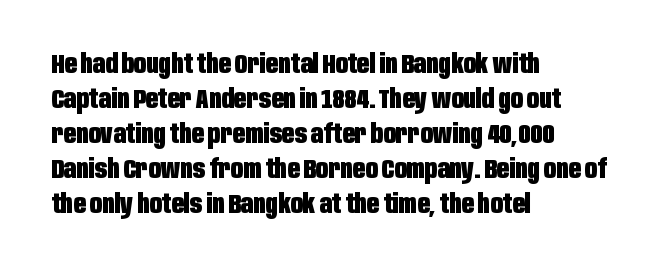
Q: Is the text bold? A: Yes.
Q: Is the text italic (slanted)? A: No, it is upright.
Q: Is the text underlined? A: No.
Q: How is the paragraph aligned? A: Left-aligned.
Q: Is the spacing between letters normal or unusually wide? A: Normal.
Q: Is the spacing between lines tight, normal or loose? A: Normal.
